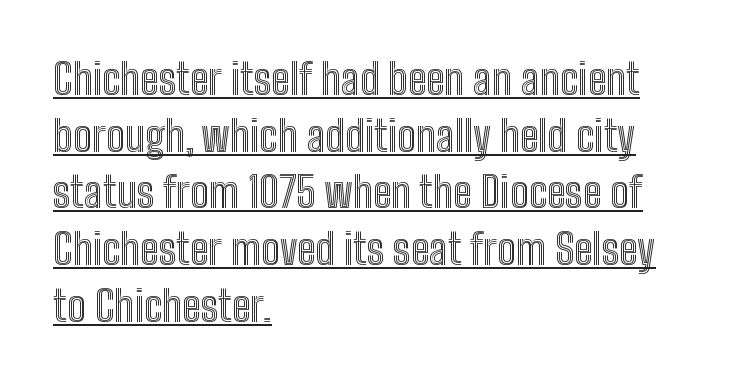
{"italic": "no", "width": "condensed", "x_height": "medium", "monospaced": "no", "underline": "yes", "align": "left", "line_spacing": "normal", "line_spacing_ratio": 1.35, "letter_spacing": "normal", "letter_spacing_em": 0.0, "glyph_px": 42}
